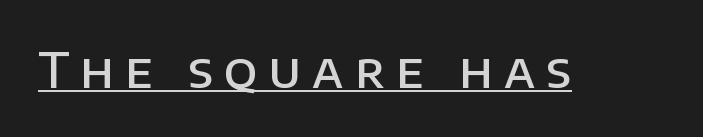
{"serif": "no", "italic": "no", "bold": "semi", "weight": "semibold", "width": "normal", "stroke_contrast": "low", "x_height": "large", "monospaced": "no", "underline": "yes", "letter_spacing": "wide", "letter_spacing_em": 0.23, "glyph_px": 48}
